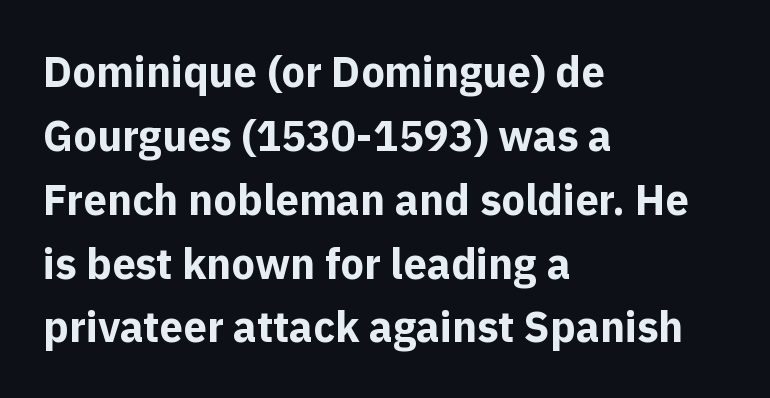
The image shows 42 px bold sans-serif type, upright; set left-aligned, normal line spacing (1.52x), normal letter spacing, not underlined; a medium x-height.
